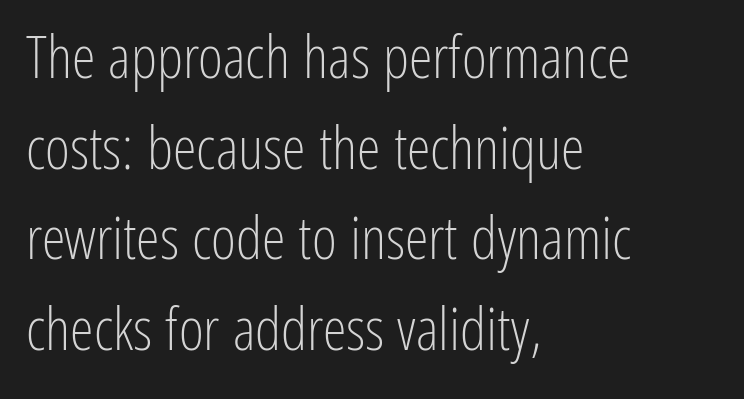
{"serif": "no", "italic": "no", "bold": "no", "weight": "light", "width": "condensed", "stroke_contrast": "low", "x_height": "medium", "monospaced": "no", "underline": "no", "align": "left", "line_spacing": "normal", "line_spacing_ratio": 1.51, "letter_spacing": "normal", "letter_spacing_em": 0.0, "glyph_px": 60}
